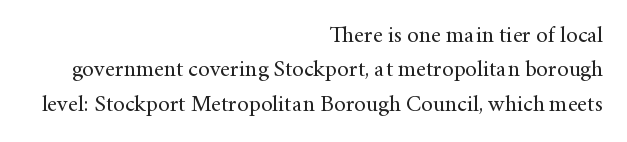
Q: Is the text bold? A: No.
Q: Is the text italic (slanted)? A: No, it is upright.
Q: Is the text underlined? A: No.
Q: How is the paragraph aligned? A: Right-aligned.
Q: Is the spacing between letters normal or unusually wide? A: Normal.
Q: Is the spacing between lines tight, normal or loose? A: Normal.
